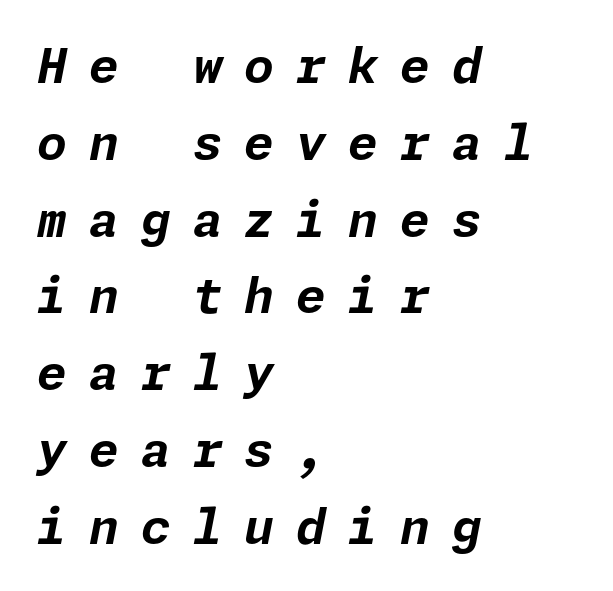
{"italic": "yes", "lean": "right", "slant_degrees": 11, "bold": "yes", "weight": "bold", "width": "normal", "stroke_contrast": "low", "x_height": "medium", "underline": "no", "align": "left", "line_spacing": "normal", "line_spacing_ratio": 1.6, "letter_spacing": "wide", "letter_spacing_em": 0.46, "glyph_px": 48}
